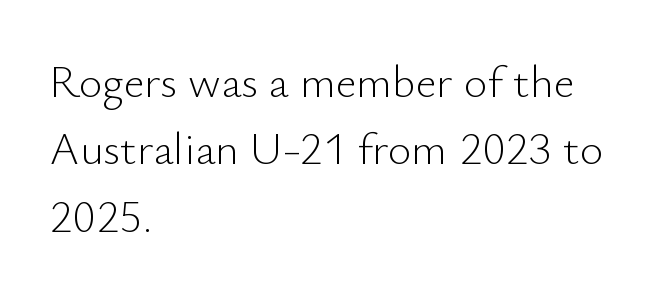
The image shows 45 px light sans-serif type, upright; set left-aligned, normal line spacing (1.5x), normal letter spacing, not underlined; low stroke contrast and a small x-height.
